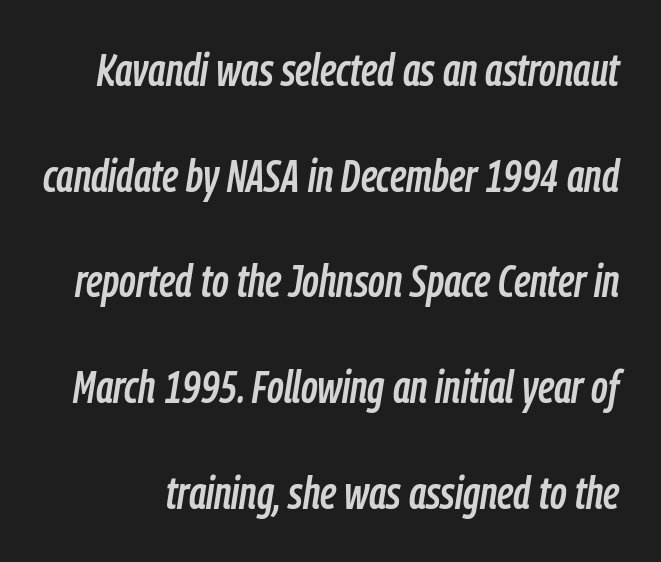
The specimen omits any rule beneath the text block's lines. Varying glyph widths throughout — classic text-font behaviour. Rendered with sloped, italic letterforms. The block of text is sparse from top to bottom, with ample space between rows.
